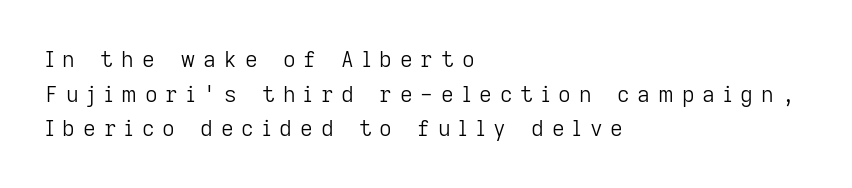
Q: Is the text bold? A: No.
Q: Is the text italic (slanted)? A: No, it is upright.
Q: Is the text underlined? A: No.
Q: How is the paragraph aligned? A: Left-aligned.
Q: Is the spacing between letters normal or unusually wide? A: Unusually wide.
Q: Is the spacing between lines tight, normal or loose? A: Normal.
